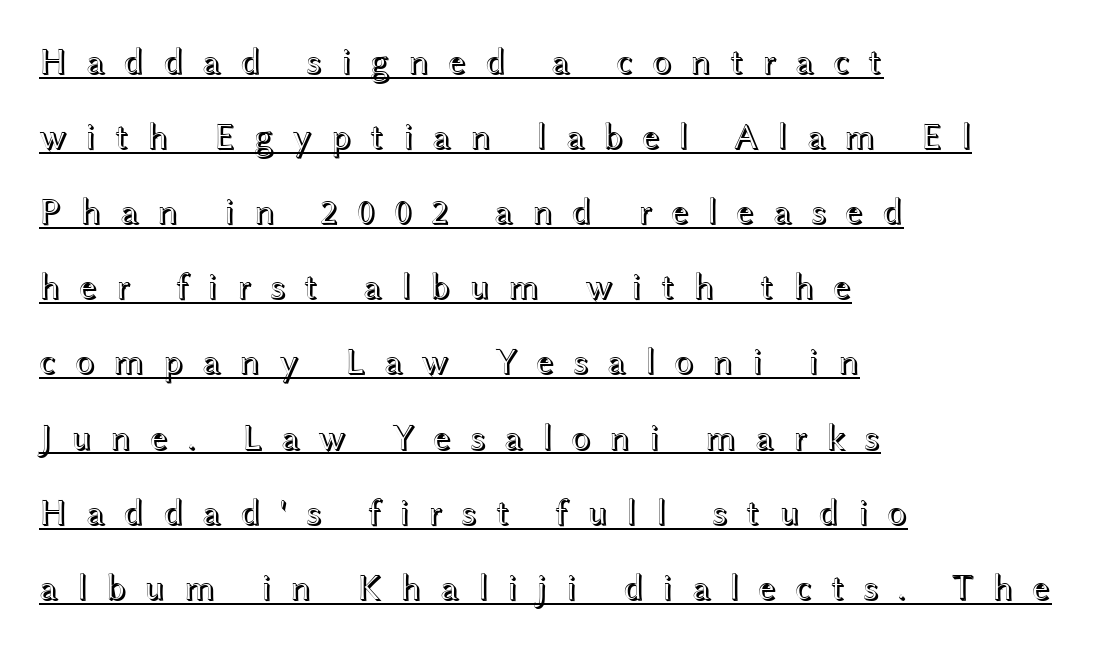
The image shows 37 px wide type, upright; set left-aligned, loose line spacing (2.03x), unusually wide letter spacing (+0.48 em), underlined; a medium x-height.
